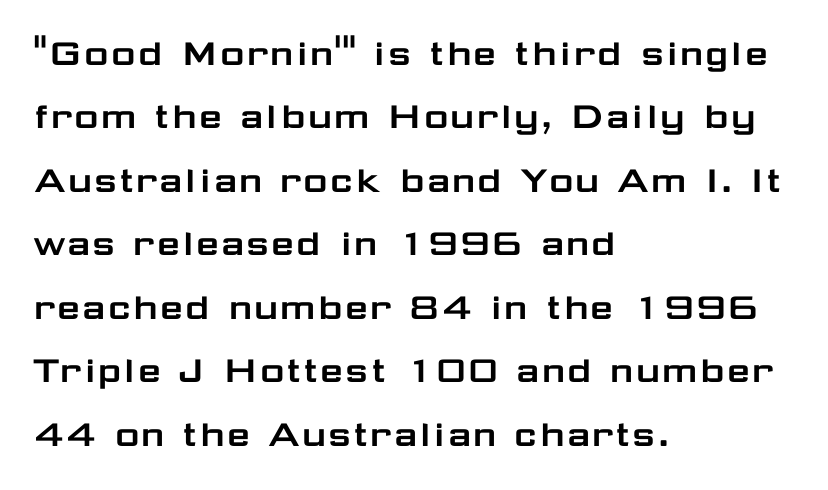
{"serif": "no", "italic": "no", "width": "wide", "stroke_contrast": "low", "x_height": "medium", "monospaced": "no", "underline": "no", "align": "left", "line_spacing": "normal", "line_spacing_ratio": 1.51, "letter_spacing": "normal", "letter_spacing_em": 0.0, "glyph_px": 42}
